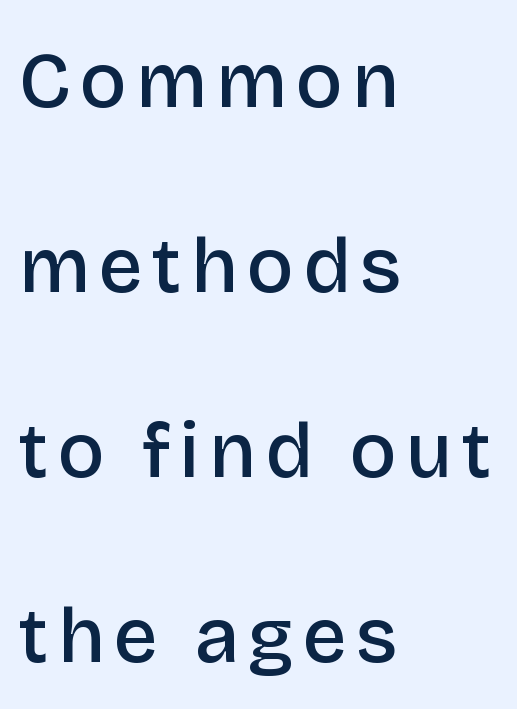
The image shows 78 px semibold sans-serif type, upright; set left-aligned, loose line spacing (2.37x), not underlined; low stroke contrast and a large x-height.
